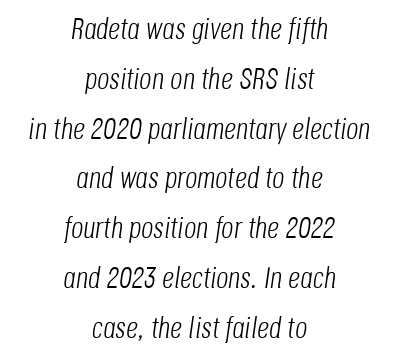
Rendered with sloped, italic letterforms. Only glyphs here, with clear space below each row. Baseline-to-baseline distance is the conventional proportion of letter height. A typesetter would call this proportional, since set widths differ per character.
